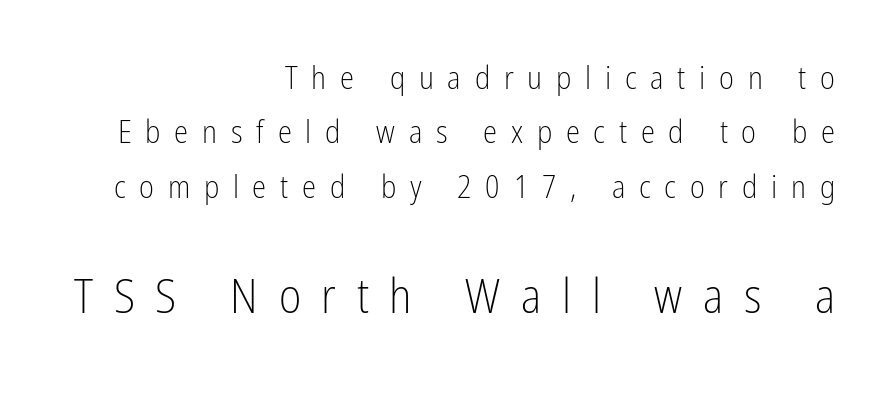
{"serif": "no", "italic": "no", "bold": "no", "weight": "light", "width": "condensed", "stroke_contrast": "low", "x_height": "medium", "monospaced": "no", "underline": "no", "align": "right", "line_spacing": "normal", "line_spacing_ratio": 1.7, "letter_spacing": "wide", "letter_spacing_em": 0.43, "larger_block": "second", "size_ratio": 1.5, "glyph_px": 48}
